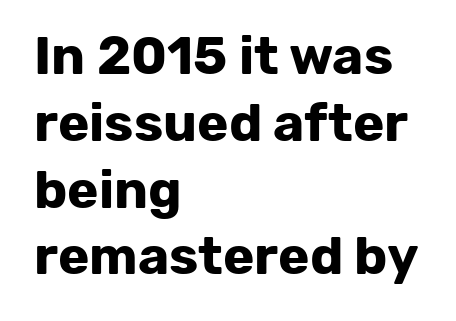
{"serif": "no", "italic": "no", "bold": "yes", "weight": "bold", "width": "normal", "stroke_contrast": "low", "x_height": "medium", "monospaced": "no", "underline": "no", "align": "left", "line_spacing": "normal", "line_spacing_ratio": 1.26, "letter_spacing": "normal", "letter_spacing_em": 0.0, "glyph_px": 53}
